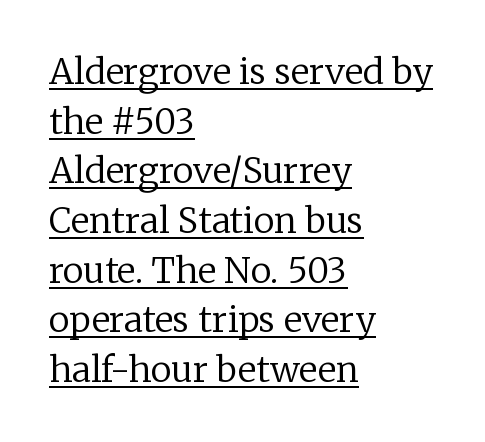
Q: Is the text bold? A: No.
Q: Is the text italic (slanted)? A: No, it is upright.
Q: Is the typeface a serif or a sans-serif typeface? A: Serif.
Q: Is the text underlined? A: Yes.
Q: How is the paragraph aligned? A: Left-aligned.
Q: Is the spacing between letters normal or unusually wide? A: Normal.
Q: Is the spacing between lines tight, normal or loose? A: Normal.
Q: Width (condensed, normal, or wide)? A: Normal.
Q: Stroke contrast? A: Low.
Q: x-height? A: Medium.
Q: Monospaced? A: No.
